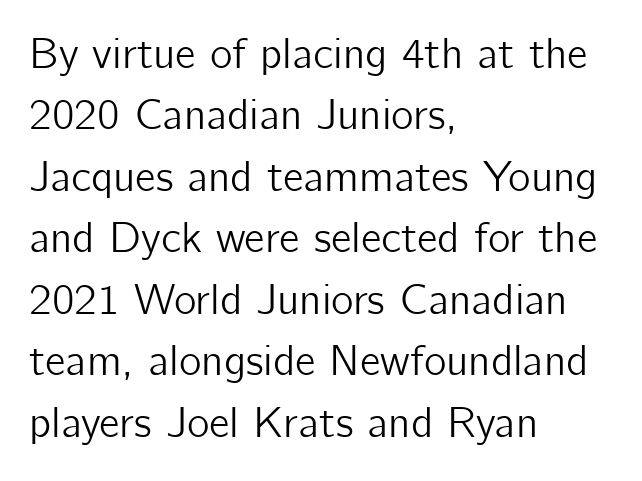
Q: Is the text italic (slanted)? A: No, it is upright.
Q: Is the typeface a serif or a sans-serif typeface? A: Sans-serif.
Q: Is the text underlined? A: No.
Q: How is the paragraph aligned? A: Left-aligned.
Q: Is the spacing between letters normal or unusually wide? A: Normal.
Q: Is the spacing between lines tight, normal or loose? A: Normal.
Q: Width (condensed, normal, or wide)? A: Normal.
Q: Stroke contrast? A: Low.
Q: x-height? A: Medium.
Q: Monospaced? A: No.
